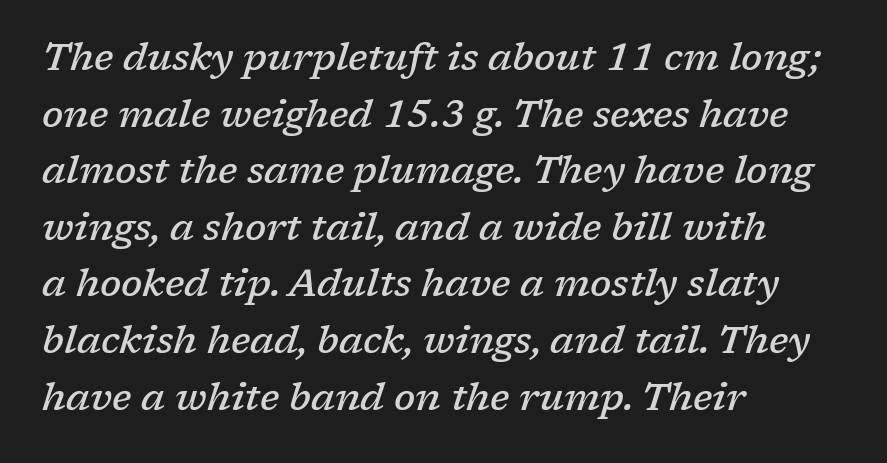
The image shows 38 px semibold serif type, italic (leaning right); set left-aligned, normal line spacing (1.49x), normal letter spacing, not underlined; low stroke contrast and a medium x-height.
